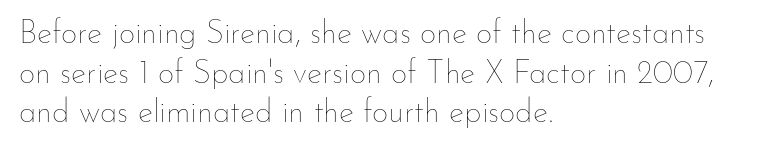
The image shows 32 px thin type, upright; set left-aligned, line spacing 1.24x, normal letter spacing, not underlined; low stroke contrast and a small x-height.
